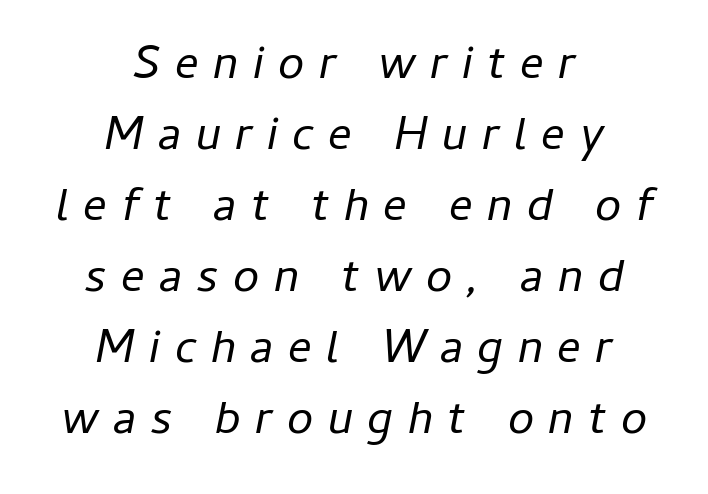
{"italic": "yes", "lean": "right", "slant_degrees": 11, "bold": "no", "weight": "regular", "width": "normal", "stroke_contrast": "low", "x_height": "medium", "monospaced": "no", "underline": "no", "align": "center", "line_spacing": "normal", "line_spacing_ratio": 1.51, "letter_spacing": "wide", "letter_spacing_em": 0.31, "glyph_px": 47}
